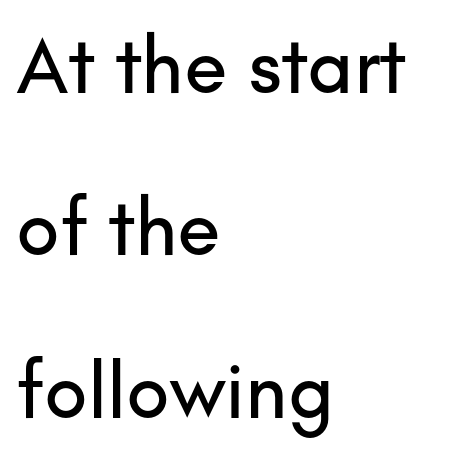
Q: Is the text italic (slanted)? A: No, it is upright.
Q: Is the typeface a serif or a sans-serif typeface? A: Sans-serif.
Q: Is the text underlined? A: No.
Q: How is the paragraph aligned? A: Left-aligned.
Q: Is the spacing between letters normal or unusually wide? A: Normal.
Q: Is the spacing between lines tight, normal or loose? A: Loose.
Q: Width (condensed, normal, or wide)? A: Normal.
Q: Stroke contrast? A: Low.
Q: x-height? A: Small.
Q: Monospaced? A: No.
